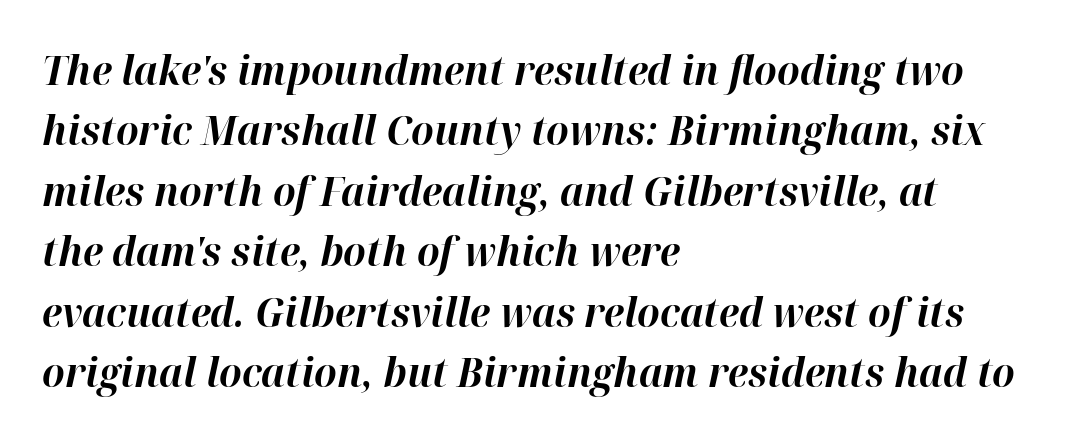
{"italic": "yes", "lean": "right", "slant_degrees": 12, "bold": "yes", "weight": "bold", "width": "normal", "stroke_contrast": "high", "x_height": "medium", "monospaced": "no", "underline": "no", "align": "left", "line_spacing": "normal", "line_spacing_ratio": 1.51, "letter_spacing": "normal", "letter_spacing_em": 0.0, "glyph_px": 40}
